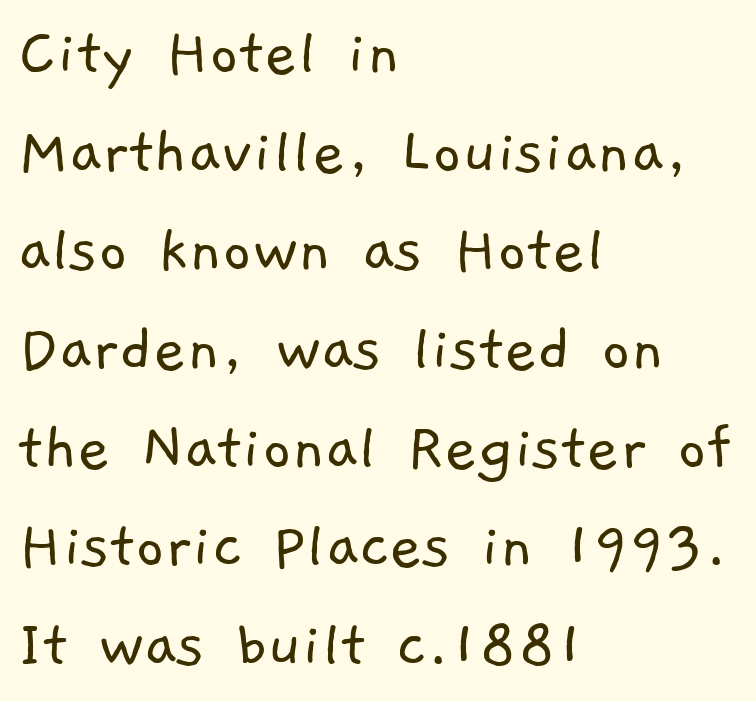
Q: Is the text bold? A: No.
Q: Is the typeface a serif or a sans-serif typeface? A: Sans-serif.
Q: Is the text underlined? A: No.
Q: How is the paragraph aligned? A: Left-aligned.
Q: Is the spacing between letters normal or unusually wide? A: Normal.
Q: Is the spacing between lines tight, normal or loose? A: Normal.
Q: Width (condensed, normal, or wide)? A: Normal.
Q: Stroke contrast? A: Low.
Q: x-height? A: Medium.
Q: Monospaced? A: No.
